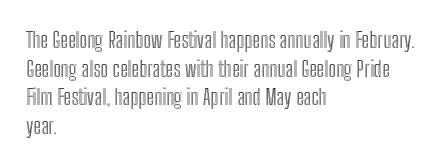
The image shows 22 px text type, upright; set left-aligned, normal line spacing (1.3x), normal letter spacing, not underlined.
